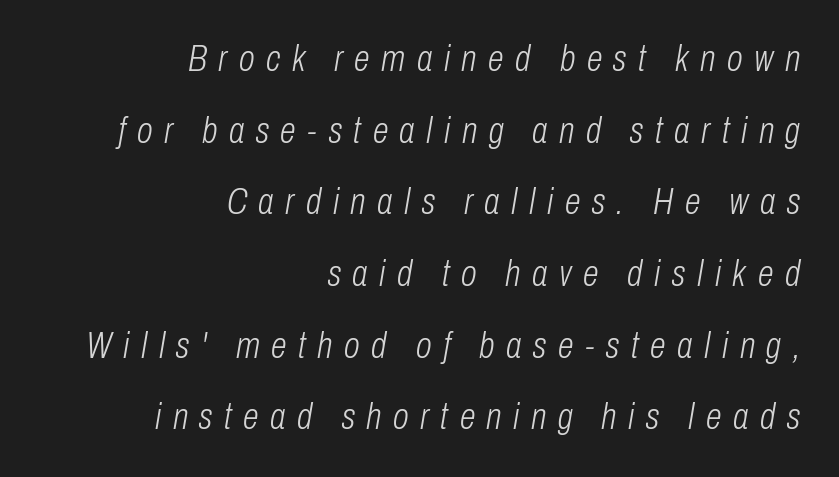
{"italic": "yes", "lean": "right", "slant_degrees": 10, "bold": "no", "weight": "light", "width": "condensed", "stroke_contrast": "low", "x_height": "medium", "monospaced": "no", "underline": "no", "align": "right", "line_spacing": "loose", "line_spacing_ratio": 1.99, "letter_spacing": "wide", "letter_spacing_em": 0.32, "glyph_px": 36}
